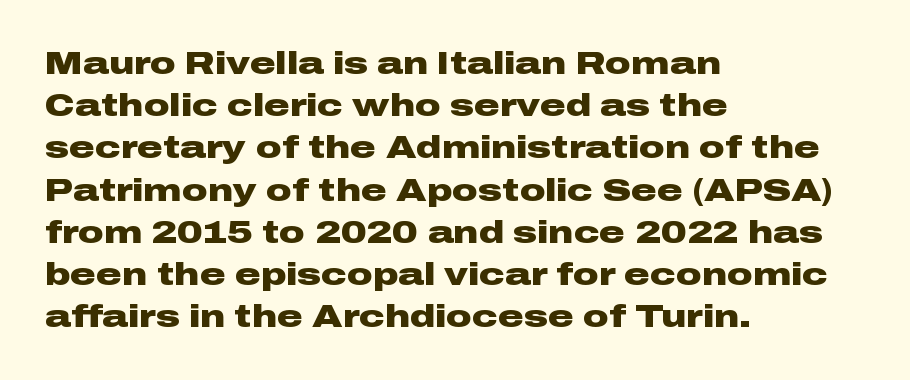
{"serif": "no", "italic": "no", "bold": "yes", "weight": "heavy", "width": "wide", "stroke_contrast": "low", "x_height": "medium", "monospaced": "no", "underline": "no", "align": "left", "line_spacing": "normal", "line_spacing_ratio": 1.32, "letter_spacing": "normal", "letter_spacing_em": 0.0, "glyph_px": 32}
